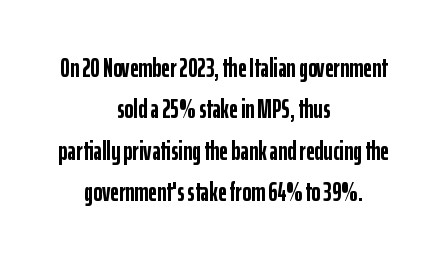
The image shows 27 px bold type, upright; set centered, normal line spacing (1.53x), normal letter spacing, not underlined.
